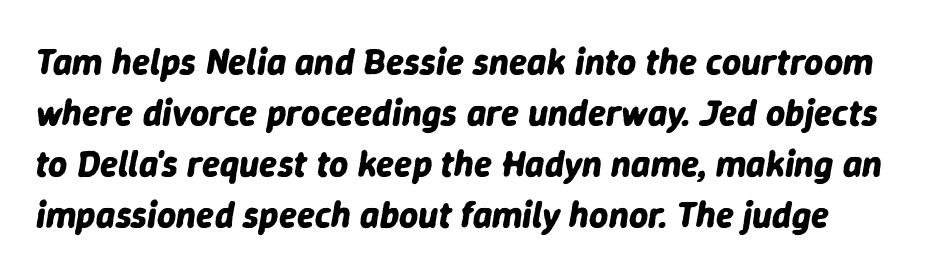
{"italic": "yes", "lean": "right", "slant_degrees": 9, "bold": "yes", "weight": "bold", "width": "normal", "stroke_contrast": "low", "x_height": "medium", "monospaced": "no", "underline": "no", "line_spacing": "normal", "line_spacing_ratio": 1.38, "letter_spacing": "normal", "letter_spacing_em": 0.0, "glyph_px": 37}
